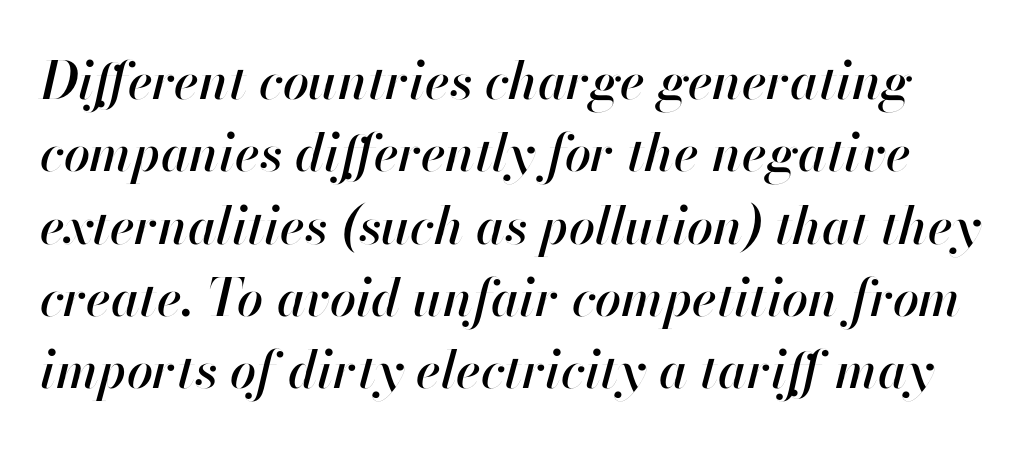
Rows of type keep a routine distance in the vertical direction. Character widths vary here, with narrow letters taking less room than wide ones. The face used here has a pronounced slope to its letters. A typesetter would call this zero additional tracking. A clean baseline with only descenders dipping below it.
